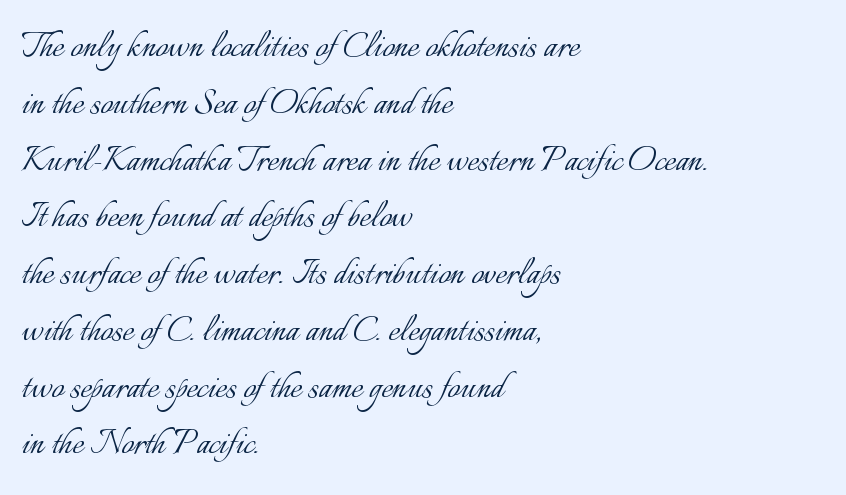
{"bold": "no", "weight": "light", "width": "normal", "stroke_contrast": "low", "x_height": "small", "monospaced": "no", "underline": "no", "align": "left", "line_spacing": "normal", "line_spacing_ratio": 1.32, "letter_spacing": "normal", "letter_spacing_em": 0.0, "glyph_px": 43}
